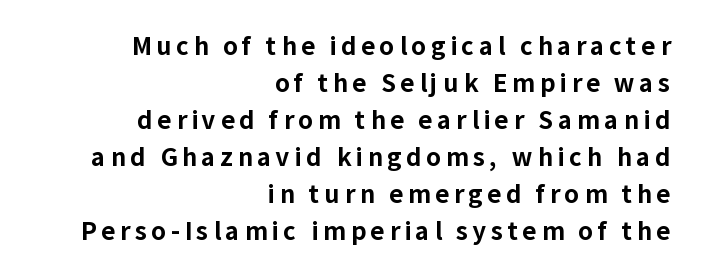
Is the type bold? Yes — the strokes are clearly thick and heavy. The line-height multiplier appears to be the usual default. This is roman type, the default non-slanted kind. This sample is right-justified, so line beginnings fall wherever the words allow. Type without underlining.
